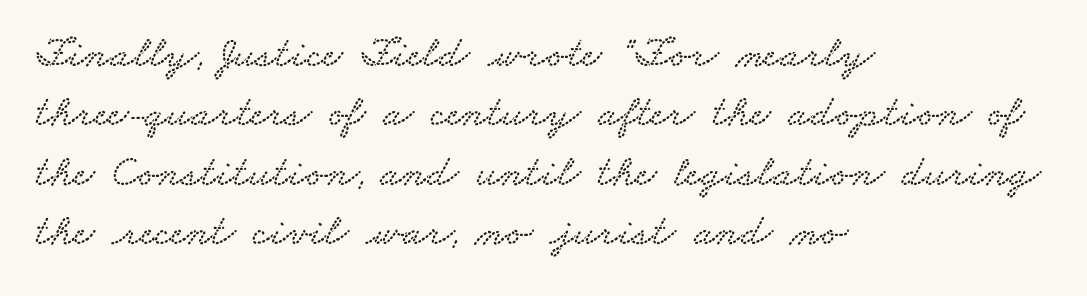
The image shows 44 px wide serif type; set left-aligned, normal line spacing (1.35x), normal letter spacing, not underlined; low stroke contrast and a small x-height.
